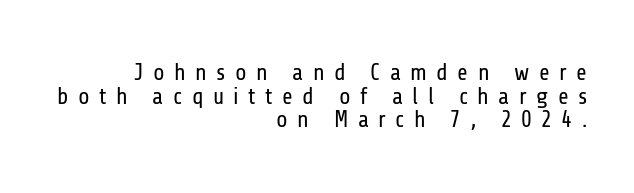
{"italic": "no", "bold": "no", "underline": "no", "align": "right", "line_spacing": "tight", "line_spacing_ratio": 1.03, "letter_spacing": "wide", "letter_spacing_em": 0.41, "glyph_px": 23}
